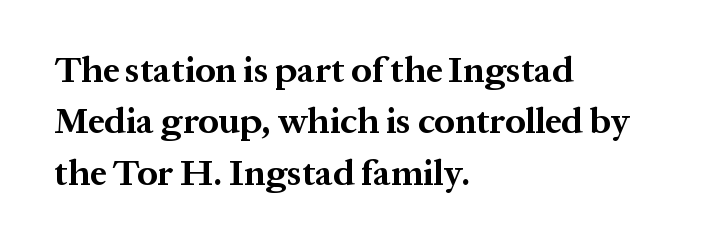
Every character sits straight up, as roman type does. Its strokes are broad and dark, the hallmark of bold type. Words float on clear page, feet unadorned. This sample keeps an unexceptional amount of space between lines. Every row of glyphs begins at an identical x-position on the left. Regarding serifs, this sample has them.
